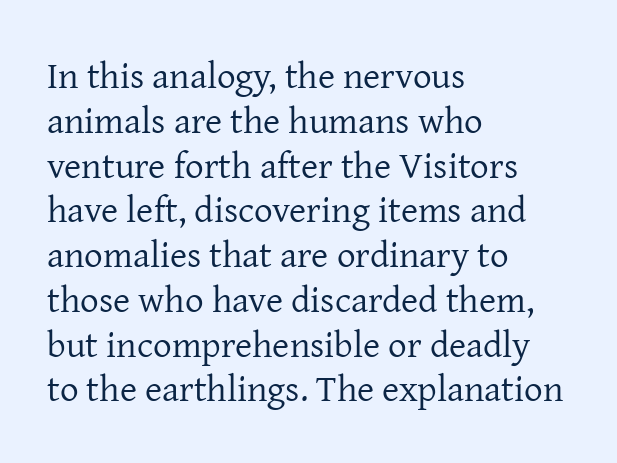
The passage is arranged the way most books set body copy — flush left. The typeface chosen for these lines features serifs. No letter is thick-stroked: the sample isn't bold. Observe the ordinary spacing: letters are neighbours, not strangers. Character widths vary here, with narrow letters taking less room than wide ones.
